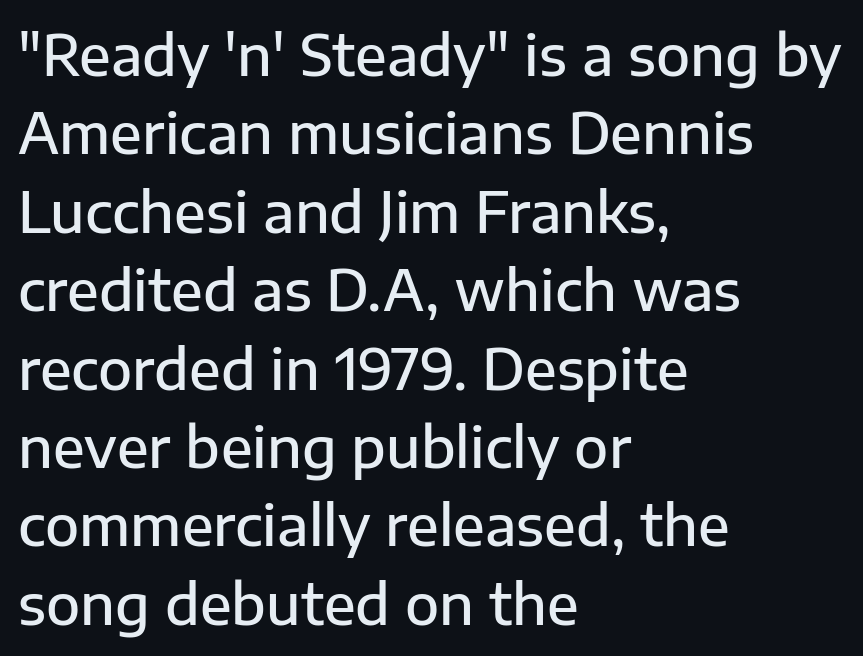
Does the lettering tilt? It doesn't — this is upright. These words are printed semibold, heavier than regular yet not bold. Type style note: lacks serifs. A clean baseline with only descenders dipping below it.
